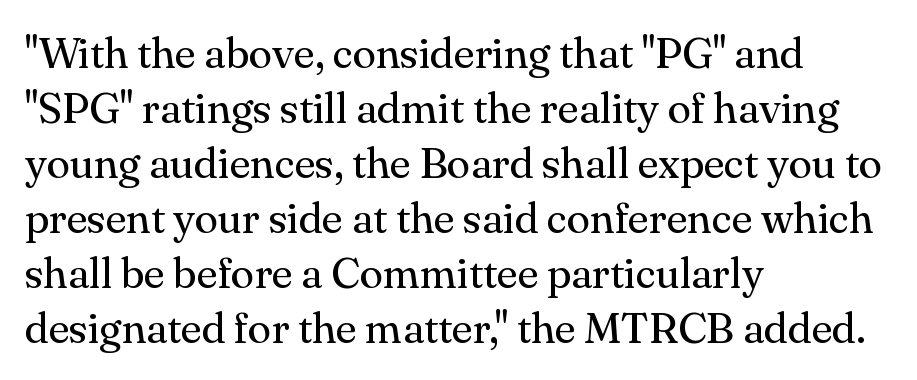
Q: Is the text bold? A: No.
Q: Is the text italic (slanted)? A: No, it is upright.
Q: Is the typeface a serif or a sans-serif typeface? A: Serif.
Q: Is the text underlined? A: No.
Q: How is the paragraph aligned? A: Left-aligned.
Q: Is the spacing between letters normal or unusually wide? A: Normal.
Q: Is the spacing between lines tight, normal or loose? A: Normal.
Q: Width (condensed, normal, or wide)? A: Normal.
Q: Stroke contrast? A: Medium.
Q: x-height? A: Small.
Q: Monospaced? A: No.
